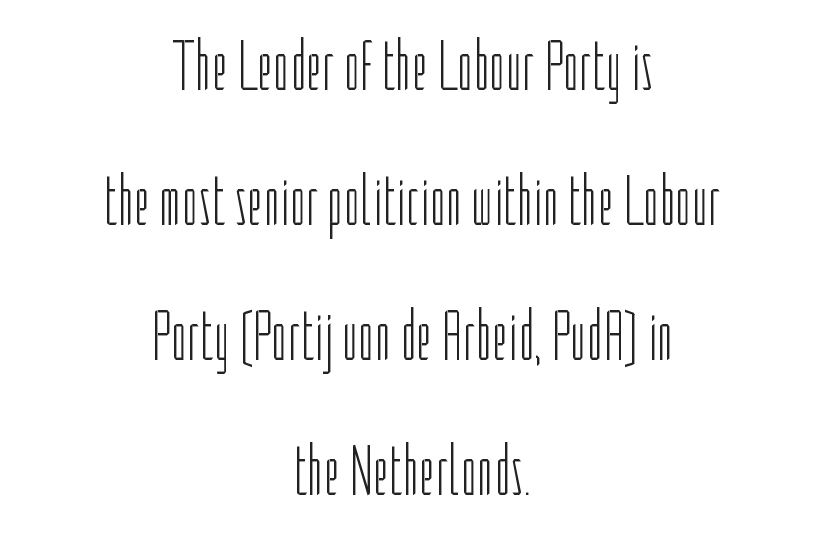
You could not count columns in this text — the font is proportionally spaced. Reading down the column, the eye jumps a long way to each next line. Look at the bottom of the vertical strokes: they stop flat, with no serifs. Designer's note — italics off, roman on. Honestly, the letter spacing is just normal — you wouldn't notice it. Stem width sits at or under what a default text font uses.
